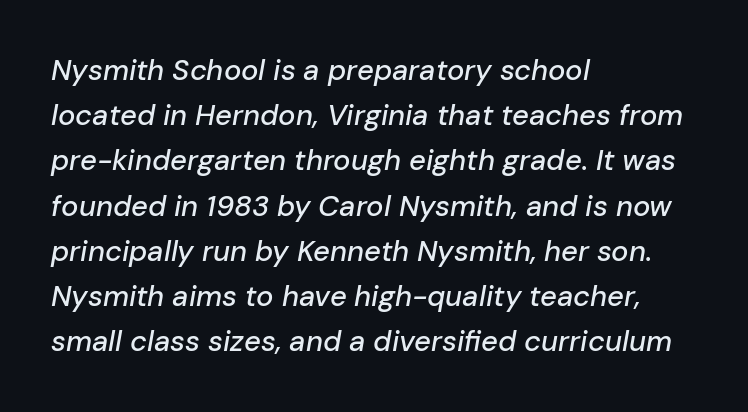
Students, note that the glyphs here touch the page at normal intervals. Is this a fixed-width face? No — the glyphs have proportional, varying widths. Students, observe: this is what conventionally led text looks like. You can tell it's italic because the verticals aren't actually vertical. Line starts are locked; line ends wander. Quick note: underline off.
